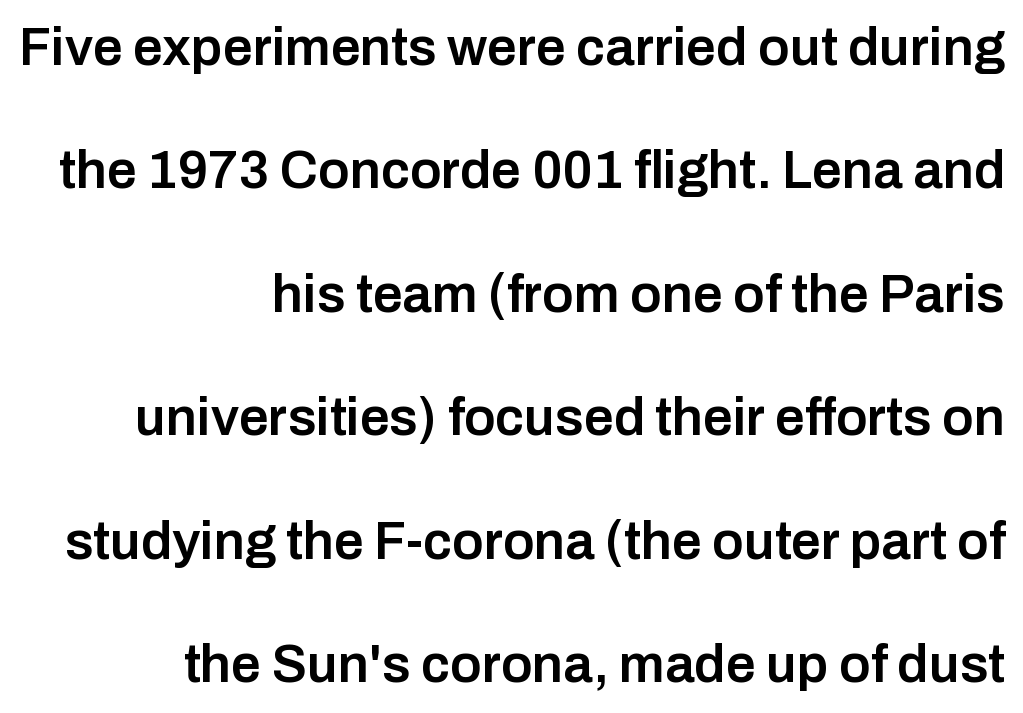
{"serif": "no", "italic": "no", "bold": "semi", "weight": "semibold", "width": "normal", "stroke_contrast": "low", "x_height": "medium", "monospaced": "no", "underline": "no", "align": "right", "line_spacing": "loose", "line_spacing_ratio": 2.33, "letter_spacing": "normal", "letter_spacing_em": 0.0, "glyph_px": 53}
